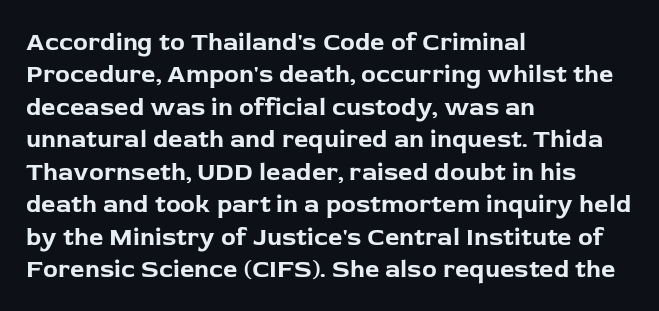
The image shows 25 px bold type, upright; set left-aligned, normal line spacing (1.3x), normal letter spacing, not underlined.
